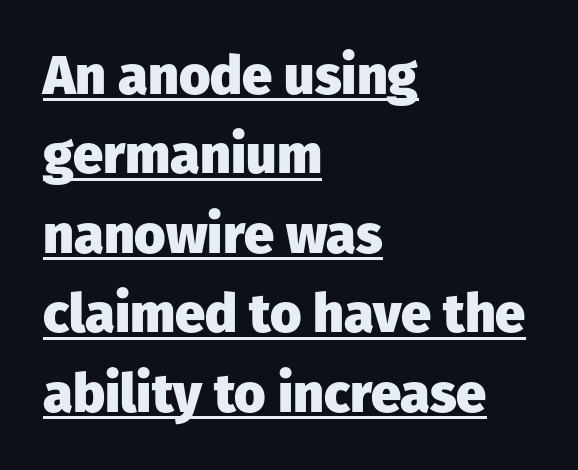
These lines sit exactly where default settings would place them. A typesetter would mark this as roman, not italic. Notice how a bar underscores the lettering throughout. Summary of weight: heavy, a full bold. Note the varied advance widths — an 'i' is clearly narrower than an 'm'. What stands out about the letter spacing? Nothing — it is the standard amount.
